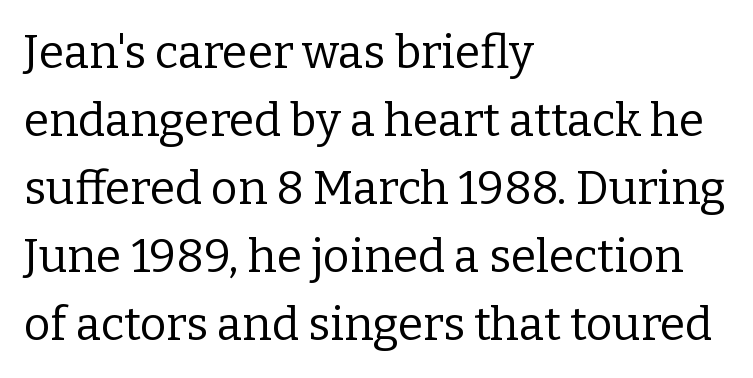
{"serif": "yes", "italic": "no", "bold": "no", "weight": "regular", "width": "normal", "stroke_contrast": "low", "x_height": "medium", "monospaced": "no", "underline": "no", "align": "left", "line_spacing": "normal", "line_spacing_ratio": 1.48, "letter_spacing": "normal", "letter_spacing_em": 0.0, "glyph_px": 46}
